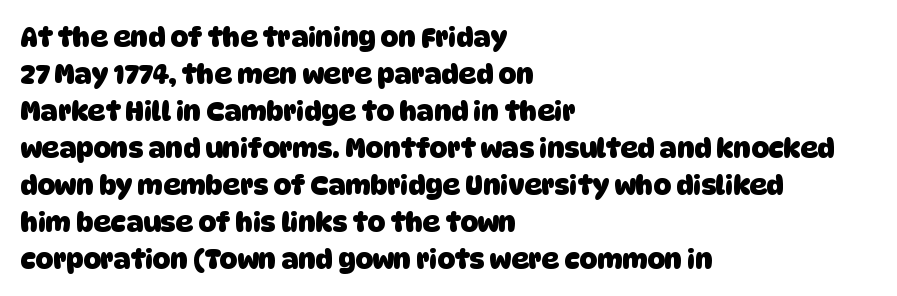
{"bold": "yes", "underline": "no", "align": "left", "line_spacing": "normal", "line_spacing_ratio": 1.37, "letter_spacing": "normal", "letter_spacing_em": 0.0, "glyph_px": 27}
